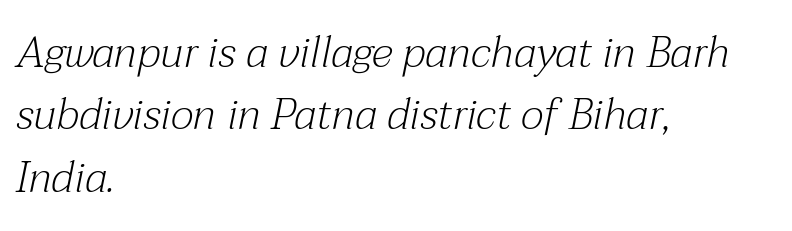
The image shows 43 px light serif type, italic (leaning right); set left-aligned, normal line spacing (1.45x), normal letter spacing, not underlined; medium stroke contrast and a medium x-height.
